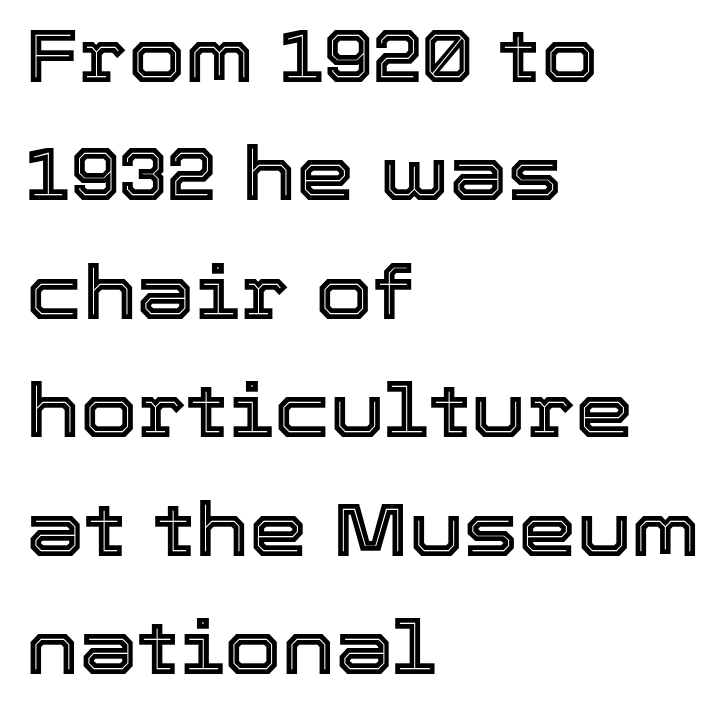
The image shows 74 px text type, upright; set left-aligned, normal line spacing (1.6x), normal letter spacing, not underlined; a medium x-height.
